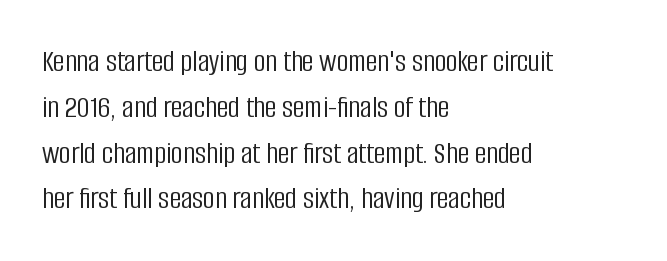
The image shows 32 px light, condensed sans-serif type, upright; set left-aligned, normal line spacing (1.43x), normal letter spacing, not underlined; low stroke contrast and a large x-height.
